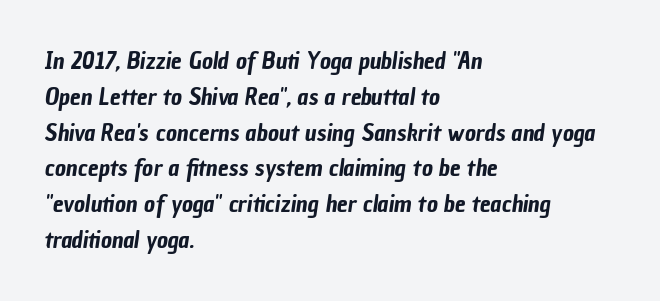
Q: Is the text underlined? A: No.
Q: How is the paragraph aligned? A: Left-aligned.
Q: Is the spacing between letters normal or unusually wide? A: Normal.
Q: Is the spacing between lines tight, normal or loose? A: Normal.
